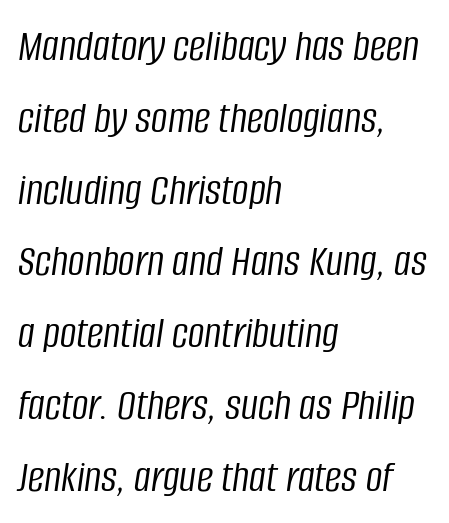
The image shows 46 px light, condensed type, italic (leaning right); set left-aligned, normal line spacing (1.56x), normal letter spacing, not underlined; low stroke contrast and a large x-height.
